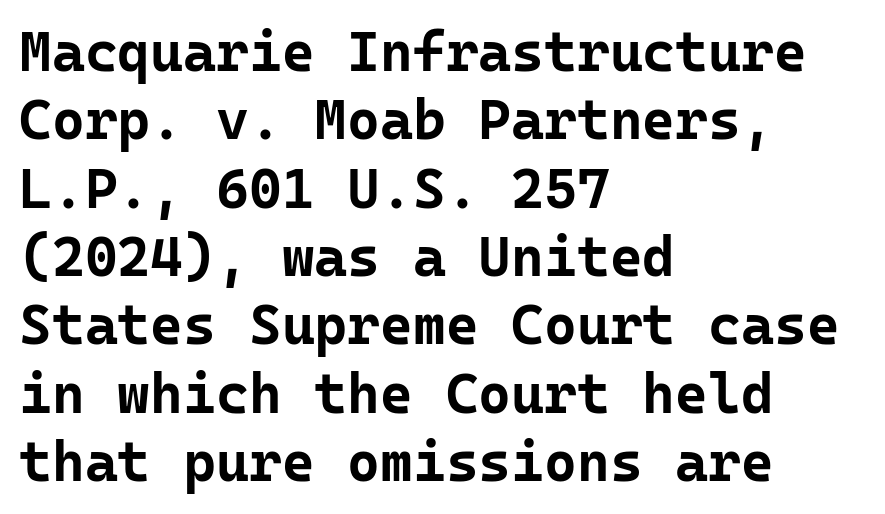
The image shows 56 px bold sans-serif type, upright, monospaced; set left-aligned, line spacing 1.22x, normal letter spacing, not underlined; low stroke contrast and a medium x-height.
